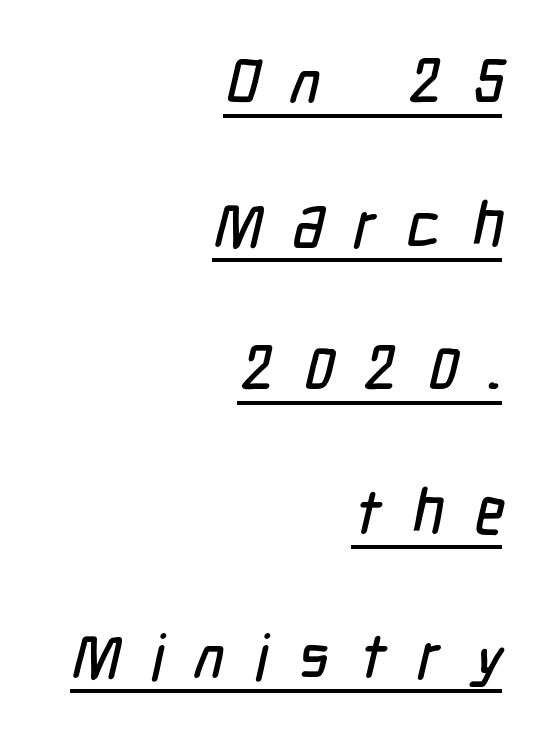
The image shows 63 px condensed sans-serif type; set right-aligned, loose line spacing (2.28x), unusually wide letter spacing (+0.48 em), underlined; low stroke contrast and a medium x-height.
